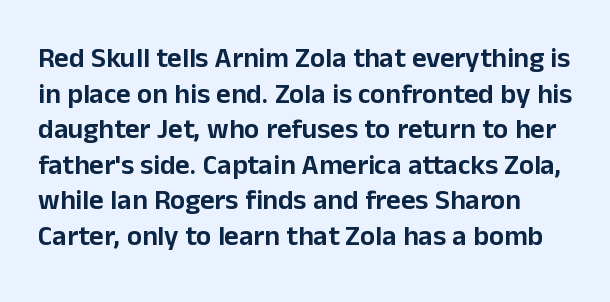
Q: Is the text italic (slanted)? A: No, it is upright.
Q: Is the typeface a serif or a sans-serif typeface? A: Sans-serif.
Q: Is the text underlined? A: No.
Q: Is the spacing between letters normal or unusually wide? A: Normal.
Q: Is the spacing between lines tight, normal or loose? A: Normal.
Q: Width (condensed, normal, or wide)? A: Normal.
Q: Stroke contrast? A: Low.
Q: x-height? A: Medium.
Q: Monospaced? A: No.
